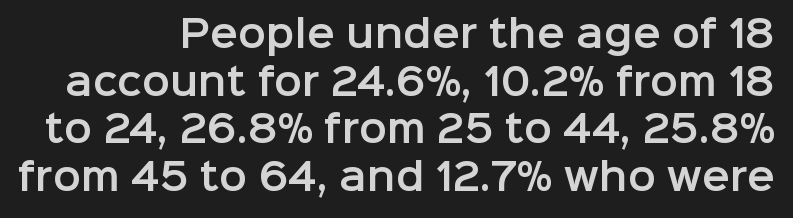
The image shows 37 px sans-serif type, upright; set right-aligned, normal line spacing (1.29x), normal letter spacing, not underlined; low stroke contrast and a medium x-height.
